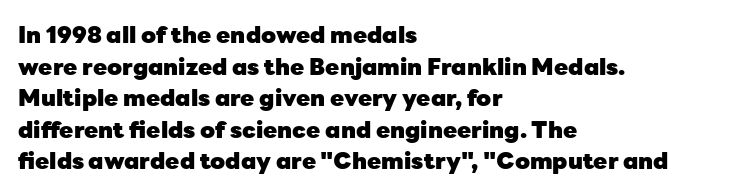
One glance says typical: line gaps are just what's usual. The letters stand upright; this is a roman face. These lines stack with their left ends in a neat column. Bold? Absolutely — the strokes are thick and heavy.
